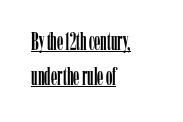
The image shows 25 px text type, upright; set left-aligned, normal line spacing (1.4x), normal letter spacing, underlined.
